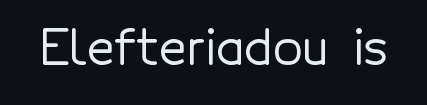
{"serif": "no", "italic": "no", "width": "normal", "x_height": "medium", "monospaced": "no", "underline": "no", "letter_spacing": "normal", "letter_spacing_em": 0.0, "glyph_px": 48}
